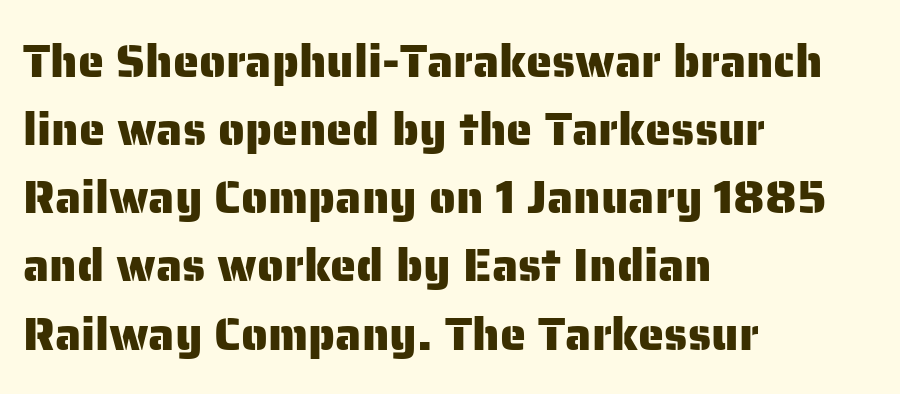
The image shows 47 px sans-serif type, upright; set left-aligned, normal line spacing (1.45x), normal letter spacing, not underlined; low stroke contrast and a medium x-height.
